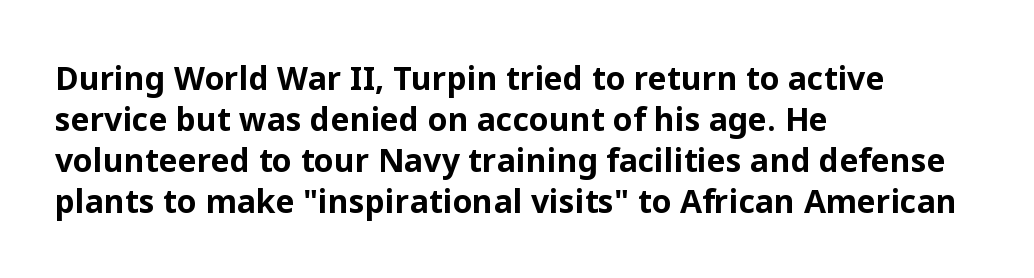
The image shows 32 px bold sans-serif type, upright; set left-aligned, normal line spacing (1.28x), normal letter spacing, not underlined; low stroke contrast and a medium x-height.
